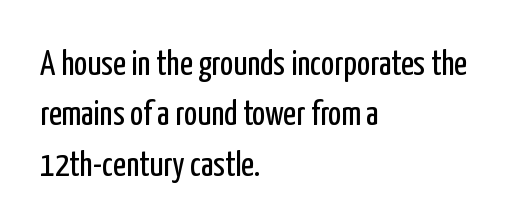
Q: Is the text bold? A: No.
Q: Is the text italic (slanted)? A: No, it is upright.
Q: Is the typeface a serif or a sans-serif typeface? A: Sans-serif.
Q: Is the text underlined? A: No.
Q: How is the paragraph aligned? A: Left-aligned.
Q: Is the spacing between letters normal or unusually wide? A: Normal.
Q: Is the spacing between lines tight, normal or loose? A: Normal.
Q: Width (condensed, normal, or wide)? A: Condensed.
Q: Stroke contrast? A: Low.
Q: x-height? A: Medium.
Q: Monospaced? A: No.
